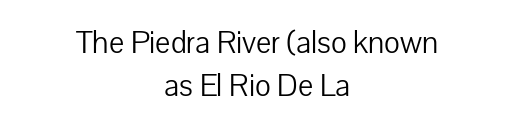
{"serif": "no", "italic": "no", "bold": "no", "weight": "light", "width": "normal", "stroke_contrast": "low", "x_height": "medium", "monospaced": "no", "underline": "no", "align": "center", "line_spacing": "normal", "line_spacing_ratio": 1.35, "letter_spacing": "normal", "letter_spacing_em": 0.0, "glyph_px": 32}
